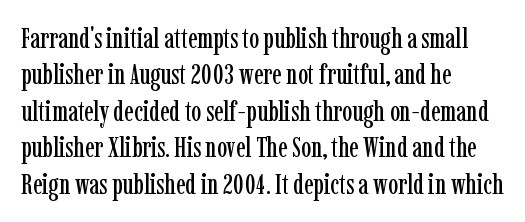
The image shows 28 px condensed serif type, upright; set left-aligned, normal line spacing (1.3x), normal letter spacing, not underlined; low stroke contrast and a medium x-height.
